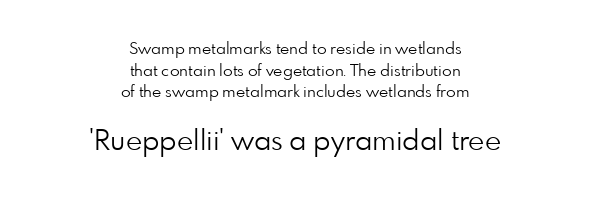
Q: Is the text bold? A: No.
Q: Is the text italic (slanted)? A: No, it is upright.
Q: Is the typeface a serif or a sans-serif typeface? A: Sans-serif.
Q: Is the text underlined? A: No.
Q: How is the paragraph aligned? A: Centered.
Q: Is the spacing between letters normal or unusually wide? A: Normal.
Q: Is the spacing between lines tight, normal or loose? A: Normal.
Q: Which block of text is set in a larger size, the first (top) or the second (bottom)? A: The second (bottom) one.
Q: Width (condensed, normal, or wide)? A: Normal.
Q: Stroke contrast? A: Low.
Q: x-height? A: Small.
Q: Monospaced? A: No.
